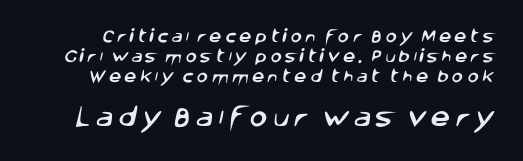
The image shows 22 px text type; set normal line spacing (1.43x), unusually wide letter spacing (+0.2 em), not underlined; the second (bottom) block is 1.57x larger.
